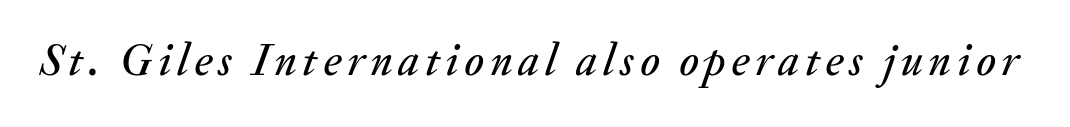
Q: Is the text italic (slanted)? A: Yes, it leans right by about 20 degrees.
Q: Is the text underlined? A: No.
Q: Width (condensed, normal, or wide)? A: Normal.
Q: Stroke contrast? A: Medium.
Q: x-height? A: Small.
Q: Monospaced? A: No.
